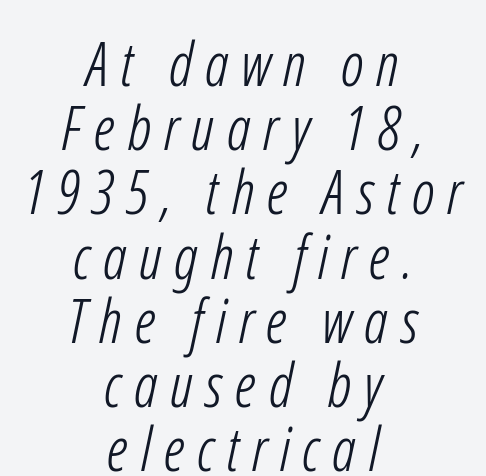
Glance below the letters and you will spot only blank space. This block would grow much taller if given ordinary leading; it's compressed now. These lines have a slow, spaced-out rhythm from letter to letter. The face used here is proportionally spaced, like ordinary book or web type. A light-to-regular cut is what we see here. Horizontal alignment here is central, giving a formal, balanced look.
